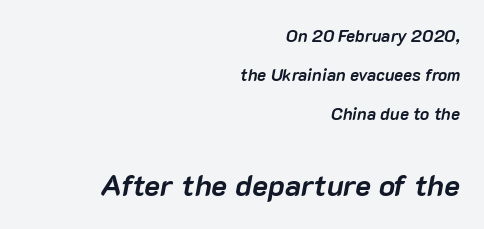
Q: Is the text bold? A: Yes.
Q: Is the text italic (slanted)? A: Yes, it leans right by about 10 degrees.
Q: Is the text underlined? A: No.
Q: How is the paragraph aligned? A: Right-aligned.
Q: Is the spacing between letters normal or unusually wide? A: Normal.
Q: Is the spacing between lines tight, normal or loose? A: Loose.
Q: Which block of text is set in a larger size, the first (top) or the second (bottom)? A: The second (bottom) one.
Q: Width (condensed, normal, or wide)? A: Normal.
Q: Stroke contrast? A: Low.
Q: x-height? A: Medium.
Q: Monospaced? A: No.
